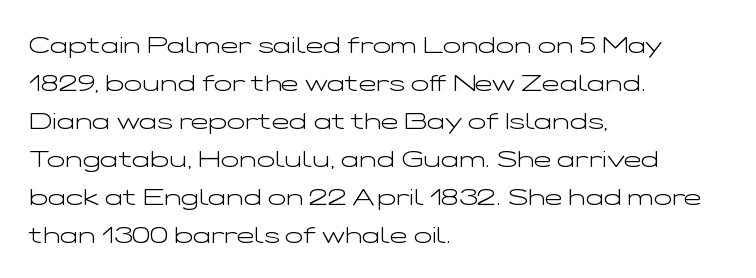
The image shows 24 px text type, upright; set left-aligned, normal line spacing (1.58x), normal letter spacing, not underlined.
